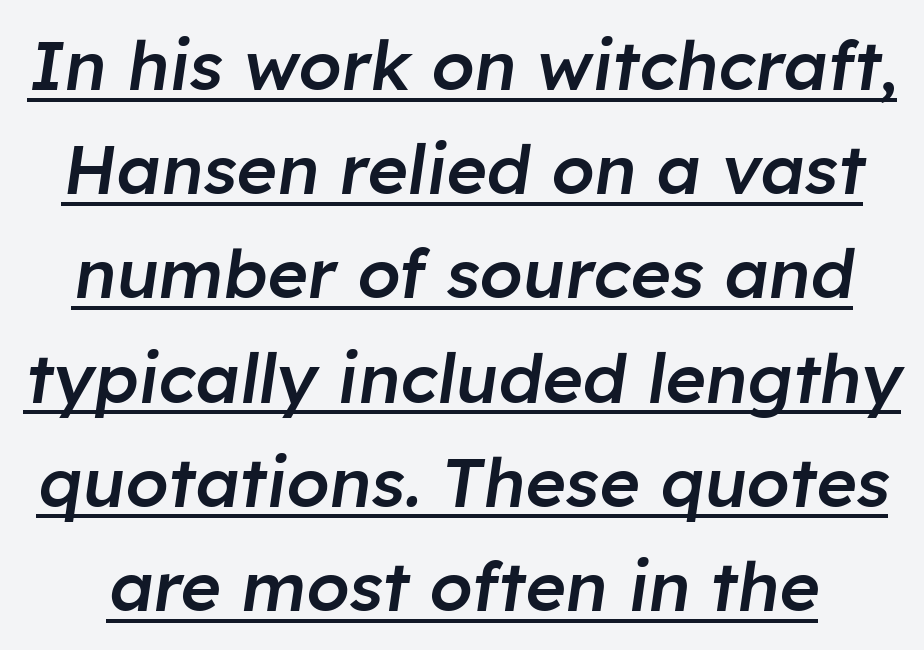
Do the characters align in a grid? No, the font is proportional. Bold? Not quite — semibold, heavier than regular but stopping short. You can see a thin bar hugging the bottom of the glyphs. Notice how the stems are inclined rather than vertical — that's the hallmark of italics.
